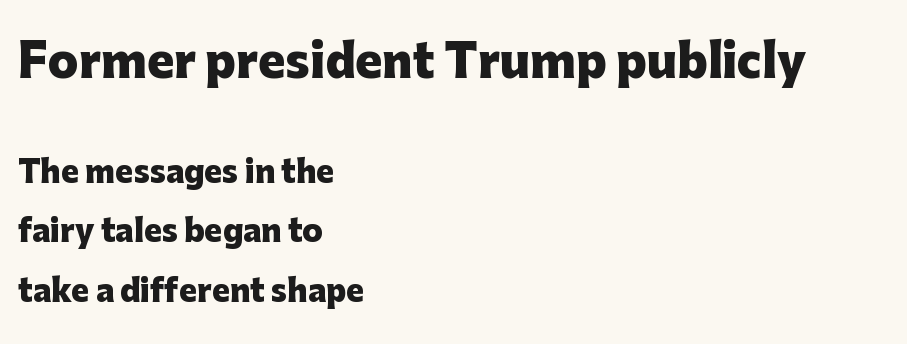
{"serif": "no", "italic": "no", "bold": "yes", "weight": "heavy", "width": "normal", "stroke_contrast": "low", "x_height": "medium", "monospaced": "no", "underline": "no", "align": "left", "line_spacing": "loose", "line_spacing_ratio": 1.98, "letter_spacing": "normal", "letter_spacing_em": 0.0, "larger_block": "first", "size_ratio": 1.5, "glyph_px": 45}
